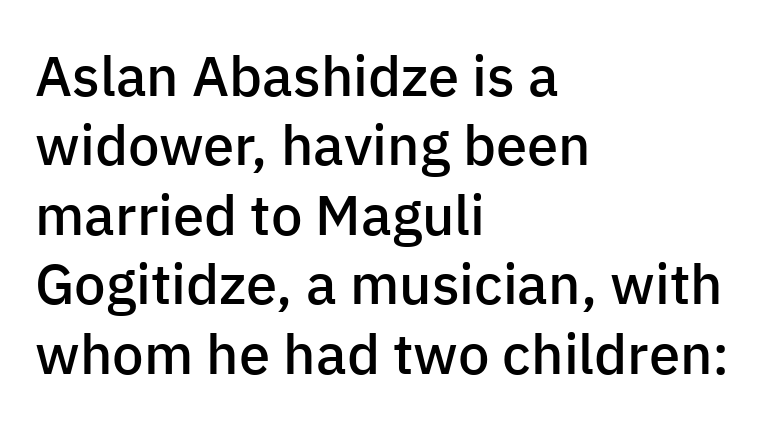
Typesetter's note: demi weight, one step under bold. A classic flush-left, rag-right setting is used for this passage. The specimen omits any rule beneath the text block's lines. Check where the strokes stop: nothing finishes them off — pure sans.
